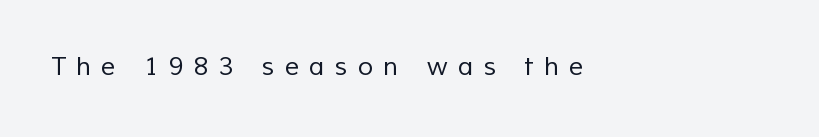
{"bold": "no", "underline": "no", "align": "left", "letter_spacing": "wide", "letter_spacing_em": 0.42, "glyph_px": 25}
